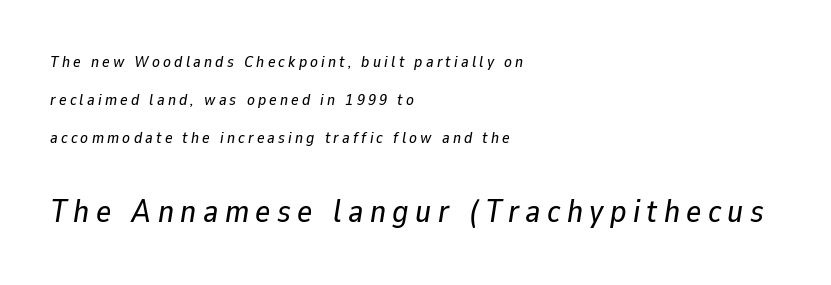
The image shows 32 px text type, italic (leaning right); set left-aligned, loose line spacing (2.37x), unusually wide letter spacing (+0.2 em), not underlined; the second (bottom) block is 2.0x larger; low stroke contrast and a medium x-height.
